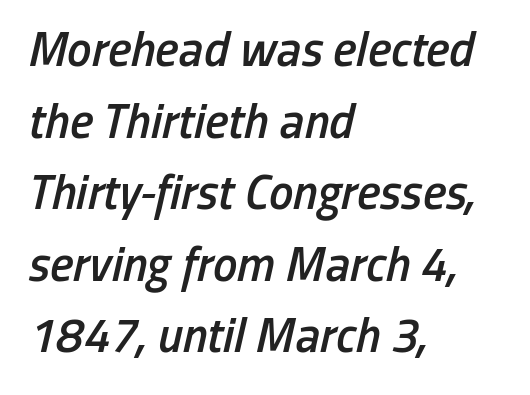
Q: Is the text bold? A: Semi-bold.
Q: Is the text italic (slanted)? A: Yes, it leans right by about 13 degrees.
Q: Is the text underlined? A: No.
Q: How is the paragraph aligned? A: Left-aligned.
Q: Is the spacing between letters normal or unusually wide? A: Normal.
Q: Is the spacing between lines tight, normal or loose? A: Normal.
Q: Width (condensed, normal, or wide)? A: Condensed.
Q: Stroke contrast? A: Low.
Q: x-height? A: Medium.
Q: Monospaced? A: No.
